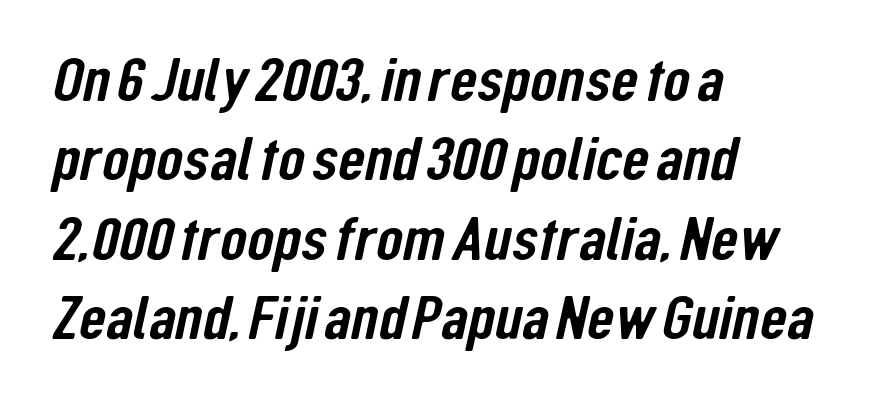
The image shows 62 px condensed sans-serif type; set left-aligned, normal line spacing (1.28x), normal letter spacing, not underlined; low stroke contrast and a medium x-height.
